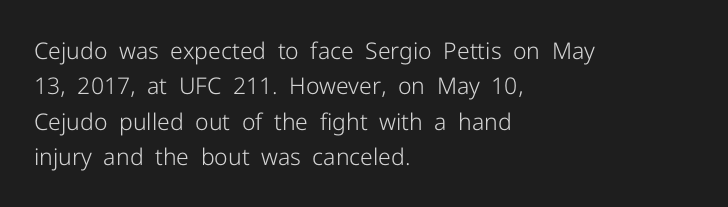
Q: Is the text bold? A: No.
Q: Is the text italic (slanted)? A: No, it is upright.
Q: Is the text underlined? A: No.
Q: How is the paragraph aligned? A: Left-aligned.
Q: Is the spacing between letters normal or unusually wide? A: Normal.
Q: Is the spacing between lines tight, normal or loose? A: Normal.
